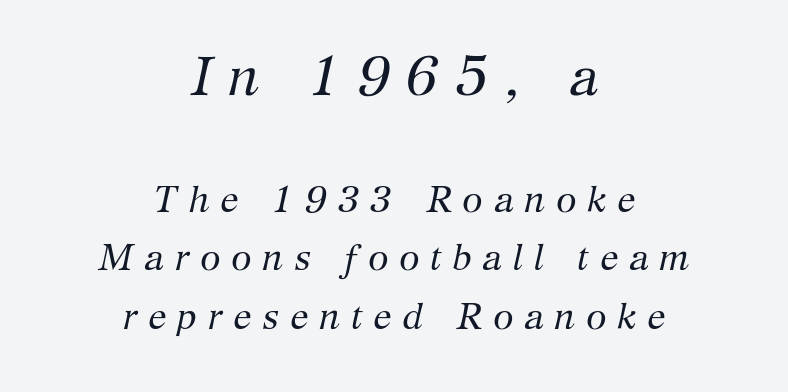
The image shows 55 px regular-weight serif type, italic (leaning right); set centered, normal line spacing (1.57x), unusually wide letter spacing (+0.29 em), not underlined; the first (top) block is 1.49x larger; medium stroke contrast and a medium x-height.
